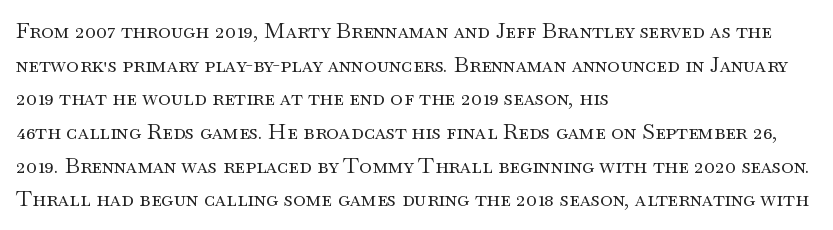
The image shows 22 px text type, upright; set left-aligned, normal line spacing (1.53x), normal letter spacing, not underlined.
